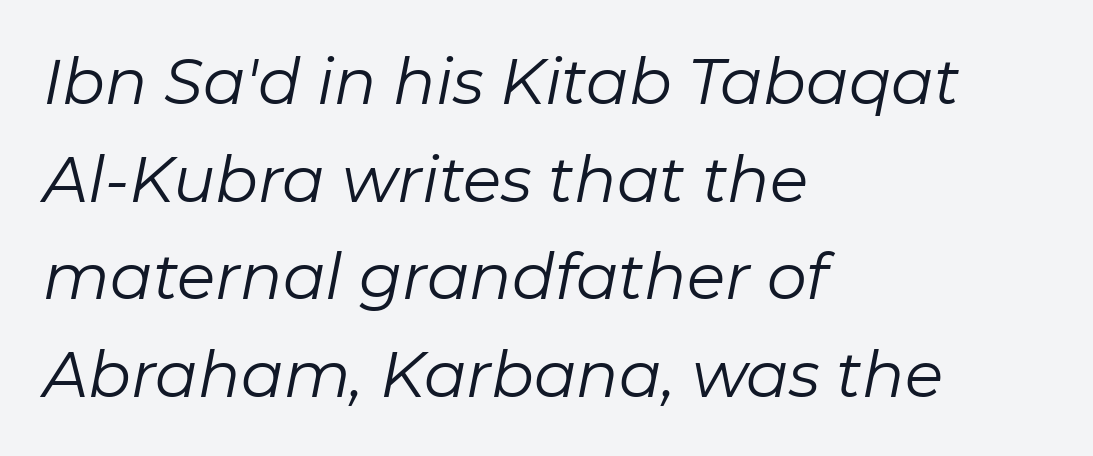
Q: Is the text bold? A: No.
Q: Is the text italic (slanted)? A: Yes, it leans right by about 11 degrees.
Q: Is the text underlined? A: No.
Q: How is the paragraph aligned? A: Left-aligned.
Q: Is the spacing between letters normal or unusually wide? A: Normal.
Q: Is the spacing between lines tight, normal or loose? A: Normal.
Q: Width (condensed, normal, or wide)? A: Normal.
Q: Stroke contrast? A: Low.
Q: x-height? A: Medium.
Q: Monospaced? A: No.
